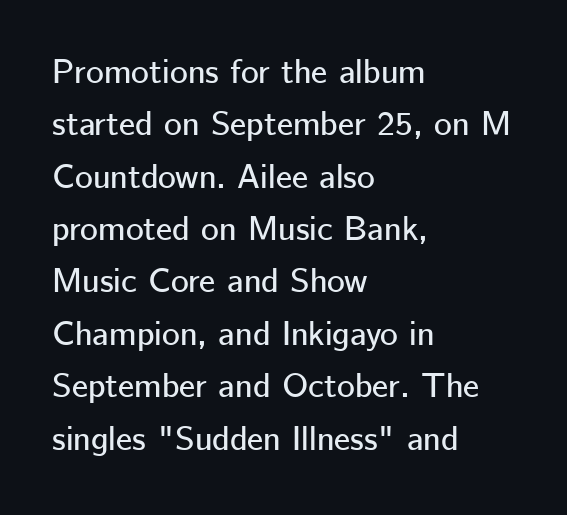
Q: Is the text italic (slanted)? A: No, it is upright.
Q: Is the typeface a serif or a sans-serif typeface? A: Sans-serif.
Q: Is the text underlined? A: No.
Q: How is the paragraph aligned? A: Left-aligned.
Q: Is the spacing between letters normal or unusually wide? A: Normal.
Q: Is the spacing between lines tight, normal or loose? A: Normal.
Q: Width (condensed, normal, or wide)? A: Normal.
Q: Stroke contrast? A: Low.
Q: x-height? A: Medium.
Q: Monospaced? A: No.
